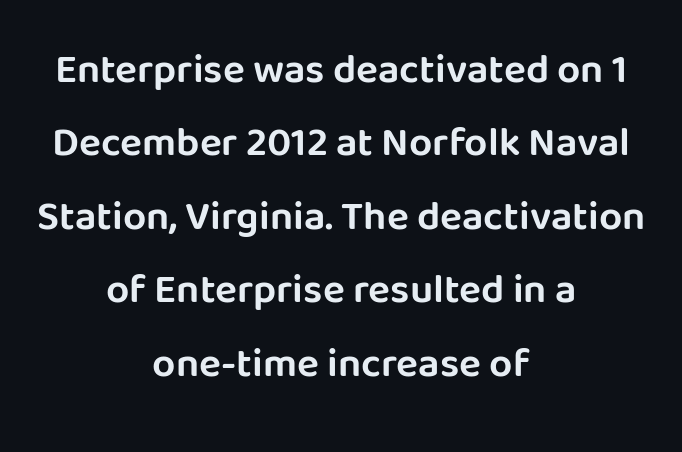
The image shows 41 px sans-serif type, upright; set centered, line spacing 1.79x, normal letter spacing, not underlined; low stroke contrast and a large x-height.
